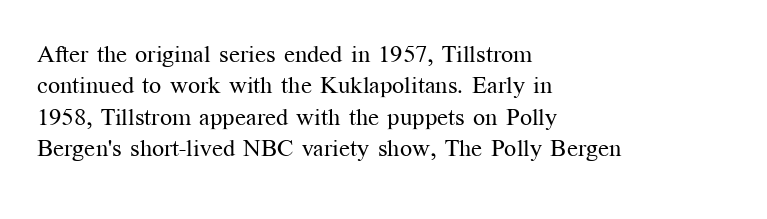
Q: Is the text bold? A: No.
Q: Is the text italic (slanted)? A: No, it is upright.
Q: Is the text underlined? A: No.
Q: How is the paragraph aligned? A: Left-aligned.
Q: Is the spacing between letters normal or unusually wide? A: Normal.
Q: Is the spacing between lines tight, normal or loose? A: Normal.
